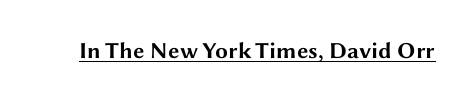
The image shows 23 px bold type, upright; set normal letter spacing, underlined.
